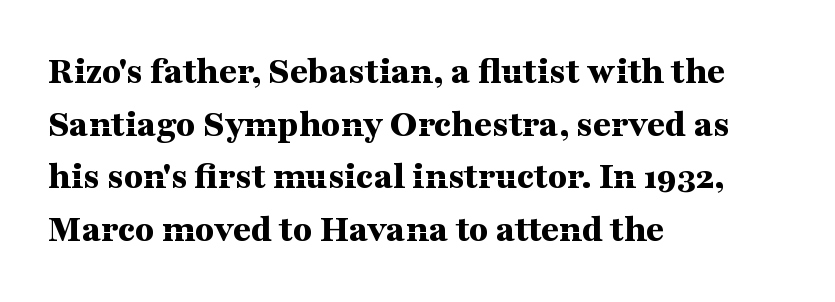
Q: Is the text bold? A: Yes.
Q: Is the text italic (slanted)? A: No, it is upright.
Q: Is the typeface a serif or a sans-serif typeface? A: Serif.
Q: Is the text underlined? A: No.
Q: How is the paragraph aligned? A: Left-aligned.
Q: Is the spacing between letters normal or unusually wide? A: Normal.
Q: Is the spacing between lines tight, normal or loose? A: Normal.
Q: Width (condensed, normal, or wide)? A: Wide.
Q: Stroke contrast? A: Medium.
Q: x-height? A: Medium.
Q: Monospaced? A: No.
